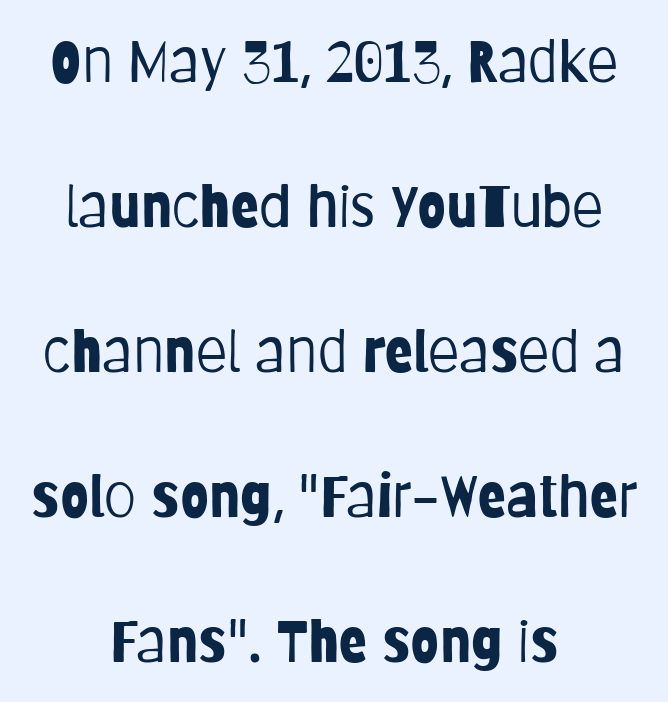
{"serif": "no", "italic": "no", "bold": "no", "weight": "light", "width": "condensed", "stroke_contrast": "low", "x_height": "large", "monospaced": "no", "underline": "no", "align": "center", "line_spacing": "loose", "line_spacing_ratio": 2.5, "letter_spacing": "normal", "letter_spacing_em": 0.0, "glyph_px": 58}
